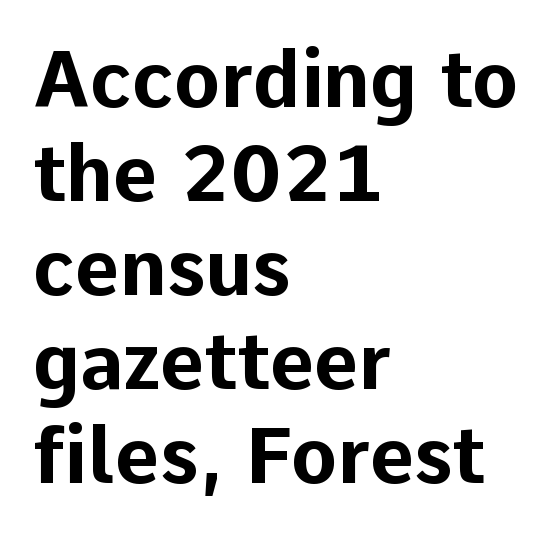
Plenty of ink on the page — the face is bold. A typesetter would label this face a sans. Tall strokes in this sample are plumb rather than angled. Descenders are the only things crossing below the line. Layout note: lines flush left.
